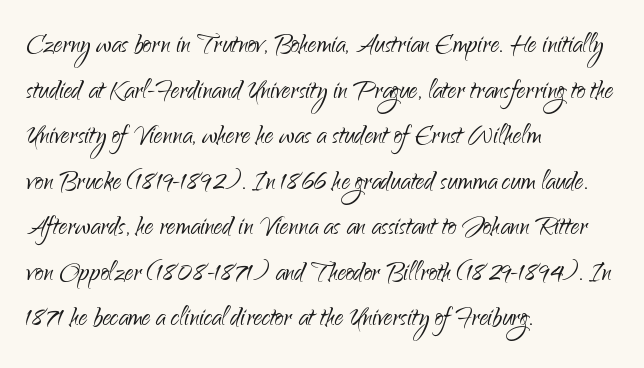
{"serif": "no", "bold": "no", "weight": "light", "width": "normal", "stroke_contrast": "low", "x_height": "small", "monospaced": "no", "underline": "no", "align": "left", "line_spacing": "normal", "line_spacing_ratio": 1.38, "letter_spacing": "normal", "letter_spacing_em": 0.0, "glyph_px": 33}
